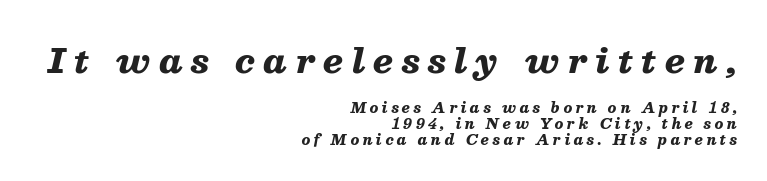
The image shows 34 px heavy type, italic (leaning right); set right-aligned, tight line spacing (1.12x), unusually wide letter spacing (+0.25 em), not underlined; the first (top) block is 2.43x larger; medium stroke contrast and a medium x-height.
